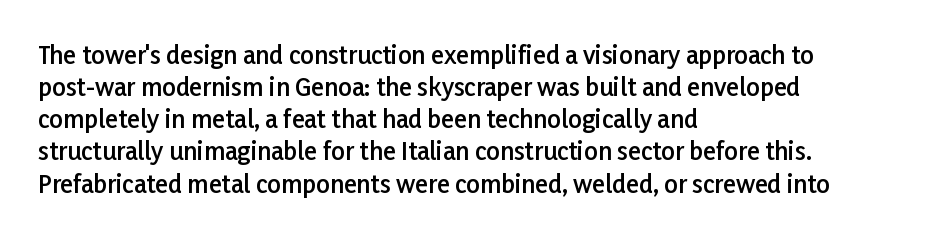
The image shows 24 px text type, upright; set left-aligned, normal line spacing (1.34x), normal letter spacing, not underlined.
